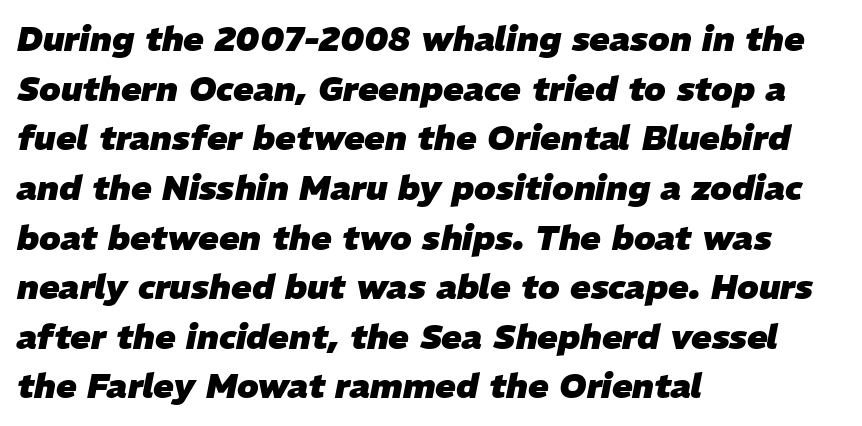
The type is set solid horizontally, with unmodified tracking. The strip under each line holds only bare page. The sample has been set heavy, in full bold. The rag falls on the right side of this text block. You could not count columns in this text — the font is proportionally spaced. Regarding leading, the lines here are spaced in the standard way.
